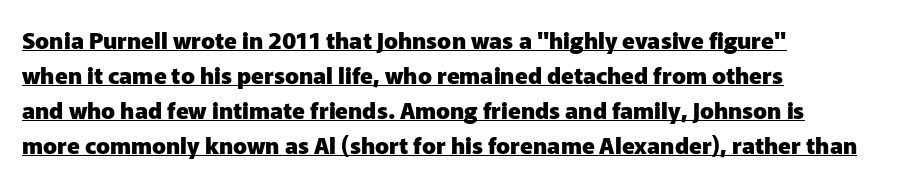
The image shows 23 px bold type, upright; set left-aligned, normal line spacing (1.52x), normal letter spacing, underlined.
